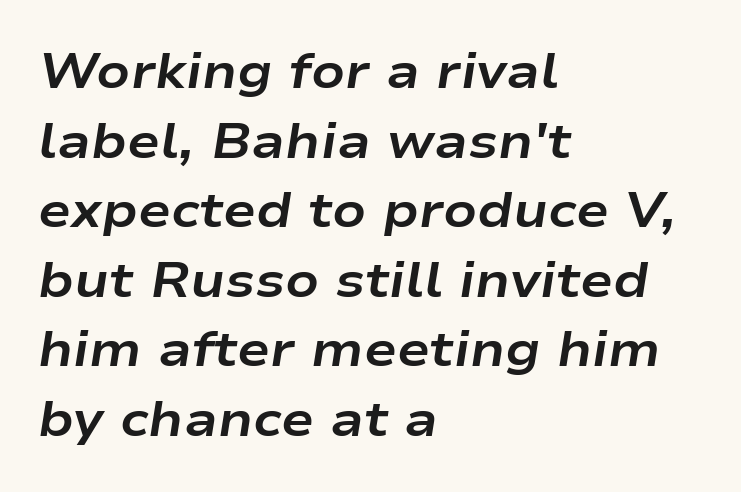
Q: Is the text bold? A: Yes.
Q: Is the text italic (slanted)? A: Yes, it leans right by about 9 degrees.
Q: Is the text underlined? A: No.
Q: How is the paragraph aligned? A: Left-aligned.
Q: Is the spacing between letters normal or unusually wide? A: Normal.
Q: Is the spacing between lines tight, normal or loose? A: Normal.
Q: Width (condensed, normal, or wide)? A: Wide.
Q: Stroke contrast? A: Low.
Q: x-height? A: Medium.
Q: Monospaced? A: No.
